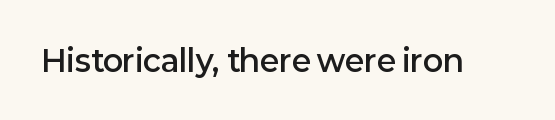
The image shows 30 px semibold sans-serif type, upright; set normal letter spacing, not underlined; low stroke contrast and a medium x-height.
